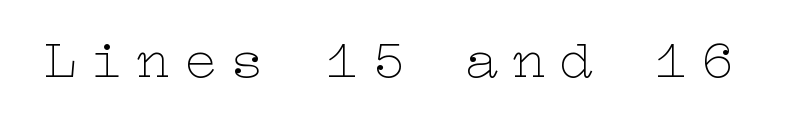
{"italic": "no", "bold": "no", "weight": "thin", "width": "wide", "stroke_contrast": "low", "x_height": "medium", "underline": "no", "letter_spacing": "wide", "letter_spacing_em": 0.24, "glyph_px": 56}
